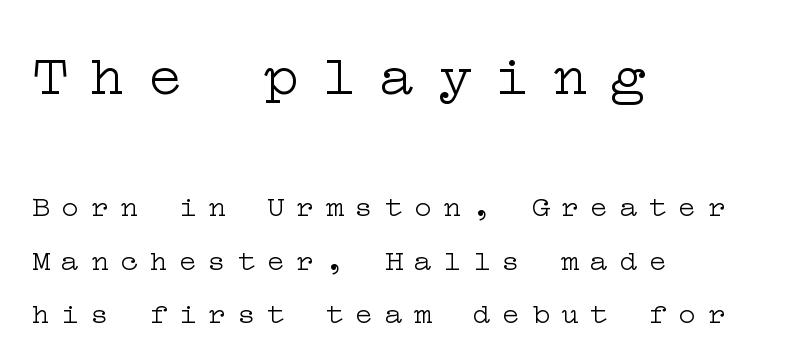
The image shows 59 px light, wide serif type, upright; set left-aligned, line spacing 1.78x, unusually wide letter spacing (+0.38 em), not underlined; the first (top) block is 1.97x larger; low stroke contrast and a medium x-height.
